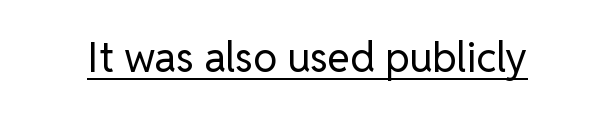
Regarding serifs, this sample does without them. Weight: in the light-to-regular range. The gaps between neighbouring characters are ordinary and unremarkable. The letters stand straight up with perfectly vertical stems. These characters rest on top of a visible drawn line. Here the designer chose a conventional face with non-uniform glyph widths.
